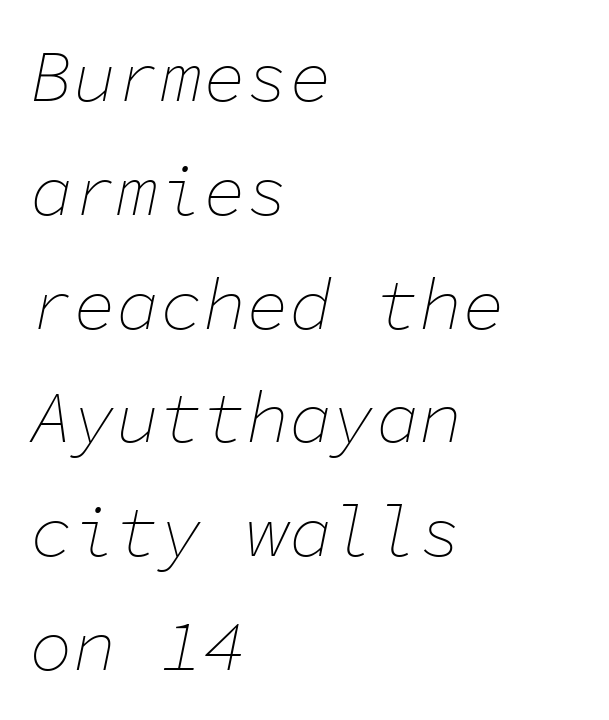
The image shows 72 px thin type, italic (leaning right), monospaced; set left-aligned, normal line spacing (1.58x), normal letter spacing, not underlined; low stroke contrast and a medium x-height.
